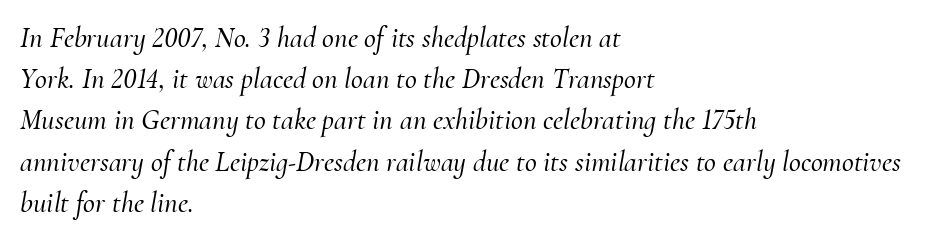
Q: Is the text italic (slanted)? A: Yes, it leans right by about 10 degrees.
Q: Is the typeface a serif or a sans-serif typeface? A: Serif.
Q: Is the text underlined? A: No.
Q: How is the paragraph aligned? A: Left-aligned.
Q: Is the spacing between letters normal or unusually wide? A: Normal.
Q: Is the spacing between lines tight, normal or loose? A: Normal.
Q: Width (condensed, normal, or wide)? A: Normal.
Q: Stroke contrast? A: Medium.
Q: x-height? A: Small.
Q: Monospaced? A: No.
